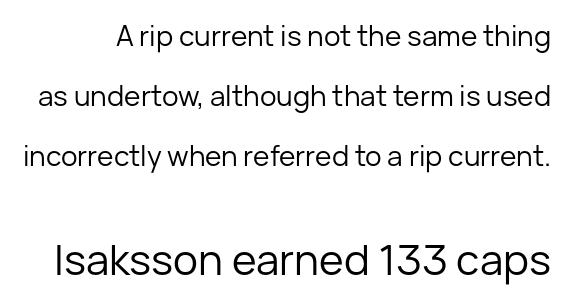
Q: Is the text bold? A: No.
Q: Is the text italic (slanted)? A: No, it is upright.
Q: Is the typeface a serif or a sans-serif typeface? A: Sans-serif.
Q: Is the text underlined? A: No.
Q: Is the spacing between letters normal or unusually wide? A: Normal.
Q: Is the spacing between lines tight, normal or loose? A: Loose.
Q: Which block of text is set in a larger size, the first (top) or the second (bottom)? A: The second (bottom) one.
Q: Width (condensed, normal, or wide)? A: Normal.
Q: Stroke contrast? A: Low.
Q: x-height? A: Medium.
Q: Monospaced? A: No.
